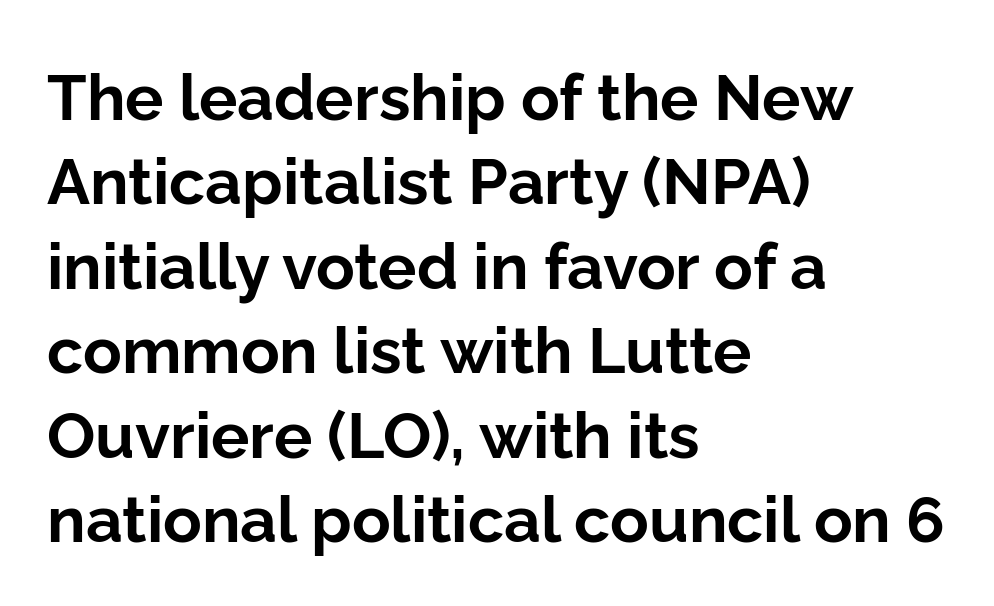
{"serif": "no", "italic": "no", "bold": "yes", "weight": "bold", "width": "normal", "stroke_contrast": "low", "x_height": "medium", "monospaced": "no", "underline": "no", "align": "left", "line_spacing": "normal", "line_spacing_ratio": 1.32, "letter_spacing": "normal", "letter_spacing_em": 0.0, "glyph_px": 64}
